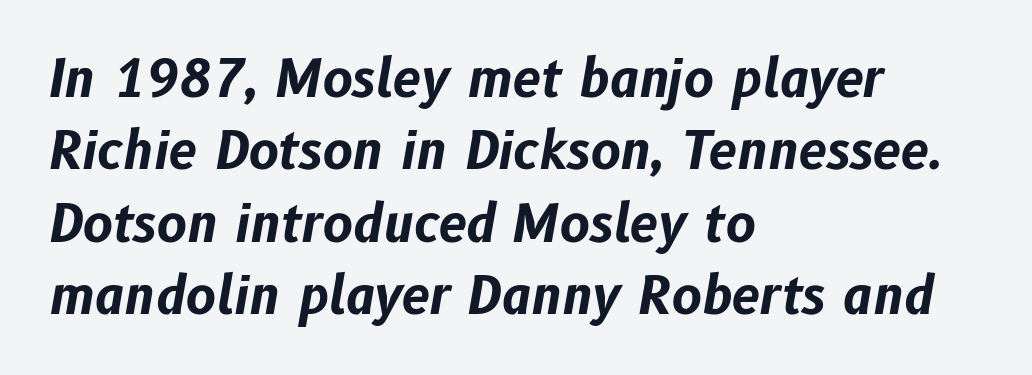
The whole block is typeset with a tilt. Words float on clear page, feet unadorned. Note the varied advance widths — an 'i' is clearly narrower than an 'm'. The paragraph shown leans on its left margin. The gaps between neighbouring characters are ordinary and unremarkable.
